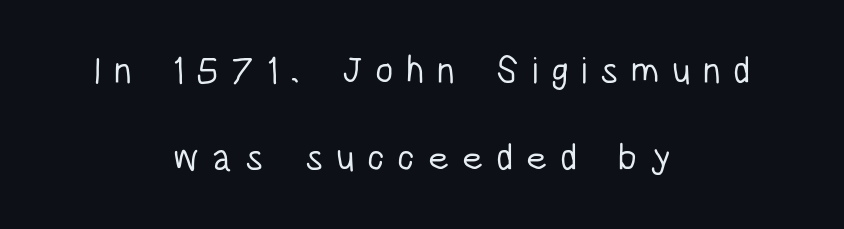
Q: Is the text bold? A: No.
Q: Is the text italic (slanted)? A: No, it is upright.
Q: Is the typeface a serif or a sans-serif typeface? A: Sans-serif.
Q: Is the text underlined? A: No.
Q: How is the paragraph aligned? A: Centered.
Q: Is the spacing between letters normal or unusually wide? A: Unusually wide.
Q: Is the spacing between lines tight, normal or loose? A: Loose.
Q: Width (condensed, normal, or wide)? A: Condensed.
Q: Stroke contrast? A: Low.
Q: x-height? A: Large.
Q: Monospaced? A: No.
